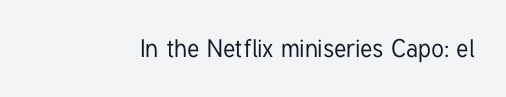
Q: Is the text italic (slanted)? A: No, it is upright.
Q: Is the text underlined? A: No.
Q: Is the spacing between letters normal or unusually wide? A: Normal.
